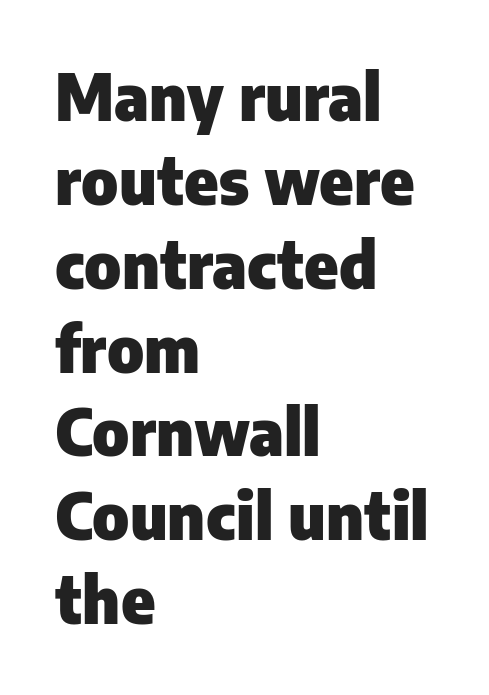
The image shows 64 px heavy sans-serif type, upright; set left-aligned, normal line spacing (1.31x), normal letter spacing, not underlined; low stroke contrast and a medium x-height.
